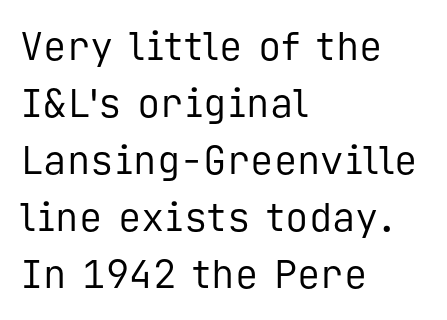
{"serif": "no", "italic": "no", "bold": "no", "weight": "regular", "width": "normal", "stroke_contrast": "low", "x_height": "medium", "monospaced": "yes", "underline": "no", "align": "left", "line_spacing": "normal", "line_spacing_ratio": 1.46, "letter_spacing": "normal", "letter_spacing_em": 0.0, "glyph_px": 39}
